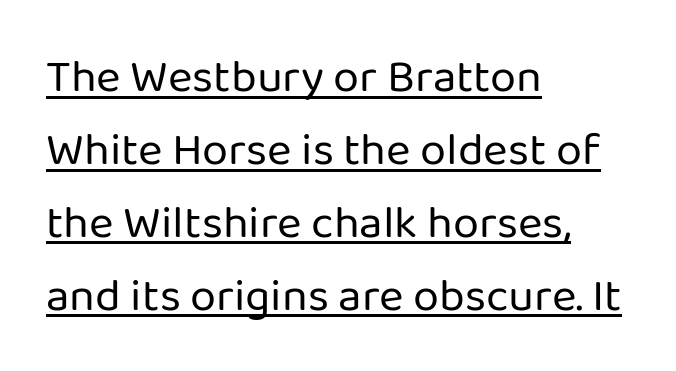
The image shows 47 px regular-weight sans-serif type, upright; set left-aligned, normal line spacing (1.55x), normal letter spacing, underlined; low stroke contrast and a medium x-height.
